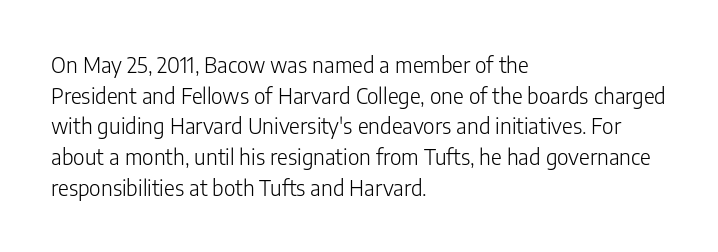
{"italic": "no", "bold": "no", "underline": "no", "align": "left", "line_spacing": "normal", "line_spacing_ratio": 1.46, "letter_spacing": "normal", "letter_spacing_em": 0.0, "glyph_px": 21}
